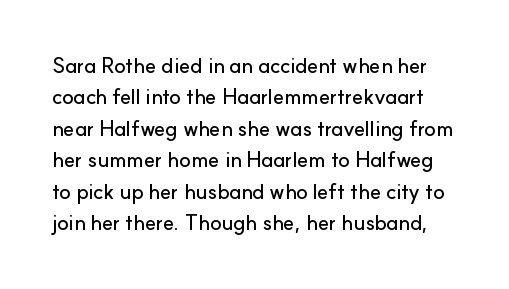
The image shows 21 px text type, upright; set normal line spacing (1.5x), normal letter spacing, not underlined.
